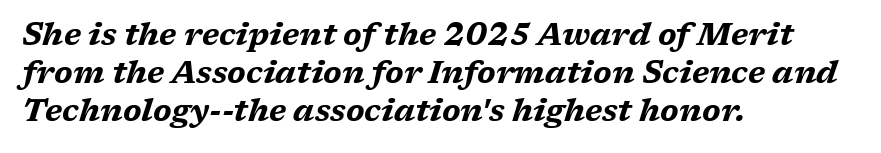
The image shows 31 px bold, wide type, italic (leaning right); set left-aligned, line spacing 1.23x, normal letter spacing, not underlined; medium stroke contrast and a medium x-height.
